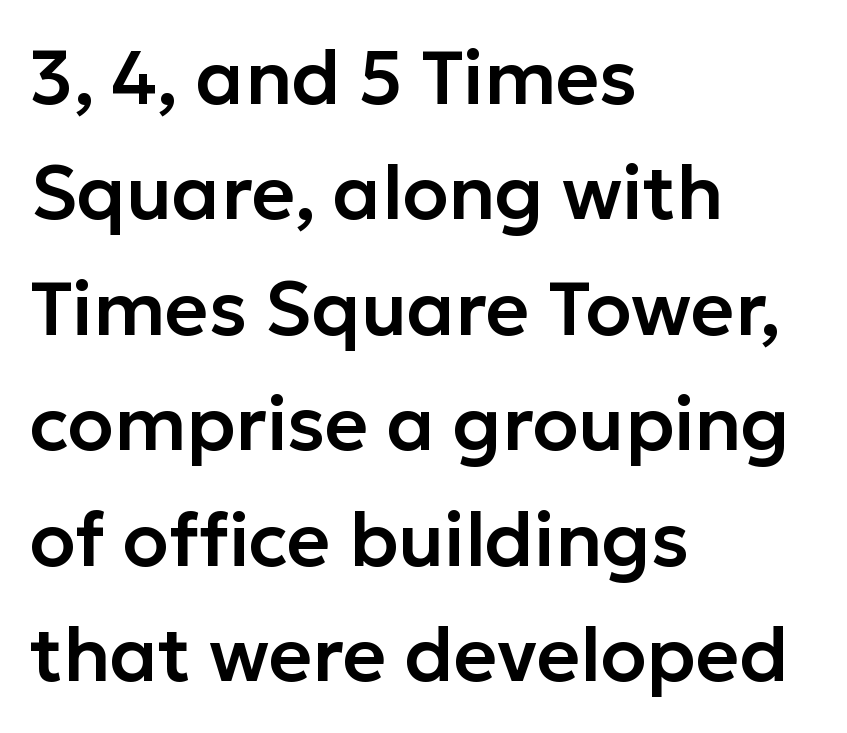
The image shows 75 px sans-serif type, upright; set left-aligned, normal line spacing (1.54x), normal letter spacing, not underlined; low stroke contrast and a medium x-height.
